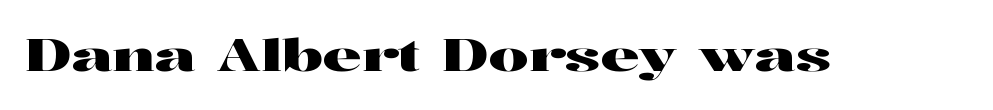
The image shows 44 px wide serif type, upright; set normal letter spacing, not underlined; high stroke contrast and a medium x-height.
